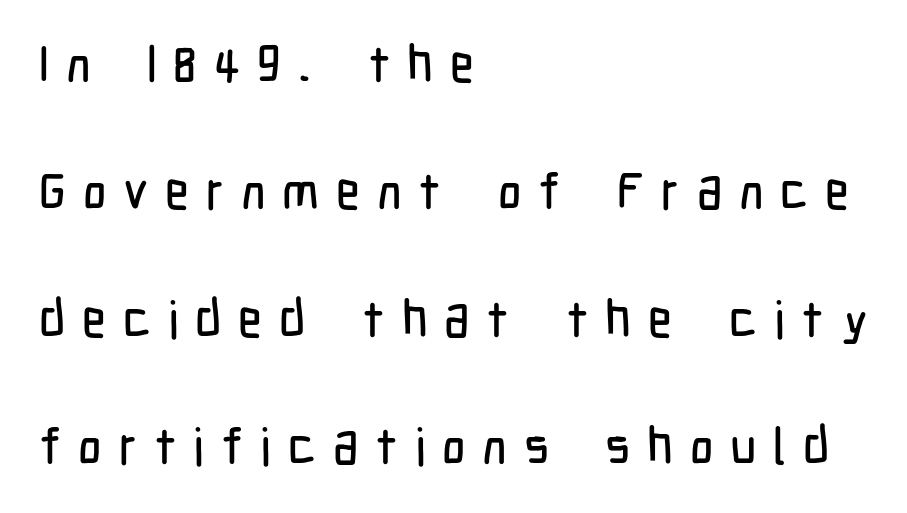
The image shows 51 px condensed sans-serif type, upright; set left-aligned, loose line spacing (2.5x), unusually wide letter spacing (+0.33 em), not underlined; low stroke contrast and a medium x-height.
